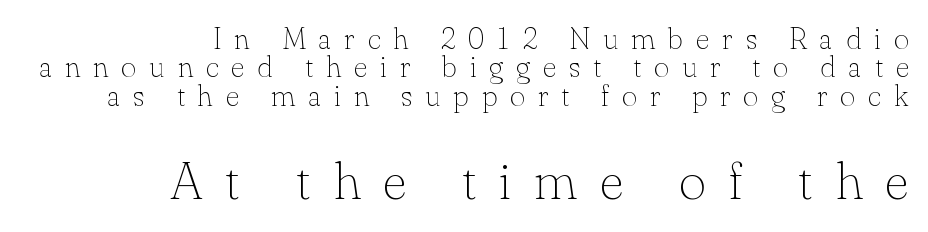
{"serif": "yes", "italic": "no", "bold": "no", "weight": "thin", "width": "normal", "stroke_contrast": "low", "x_height": "small", "monospaced": "no", "underline": "no", "align": "right", "line_spacing": "tight", "line_spacing_ratio": 0.95, "letter_spacing": "wide", "letter_spacing_em": 0.42, "larger_block": "second", "size_ratio": 1.77, "glyph_px": 53}
